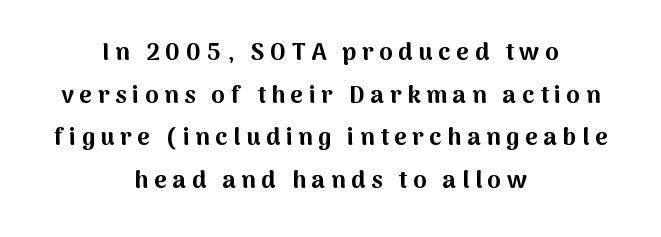
The image shows 24 px bold type, upright; set centered, line spacing 1.78x, unusually wide letter spacing (+0.24 em), not underlined.
